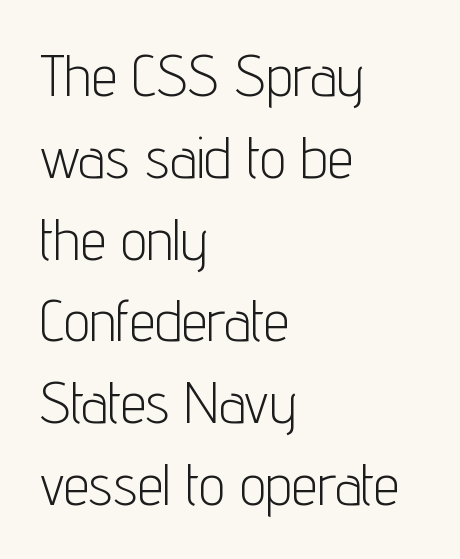
All the whitespace from short lines collects on the right. Students, observe: this is what conventionally led text looks like. The font family rendered here belongs to the sans-serif group. Descender tails drop into unmarked territory. Students, note that the glyphs here touch the page at normal intervals. Character widths vary here, with narrow letters taking less room than wide ones.
